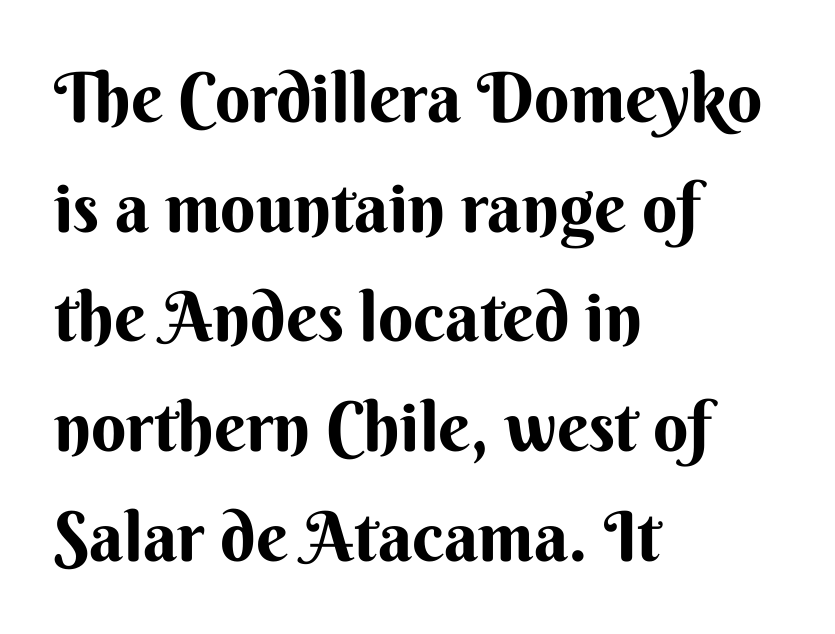
The image shows 69 px sans-serif type, upright; set left-aligned, normal line spacing (1.59x), normal letter spacing, not underlined; medium stroke contrast and a small x-height.
